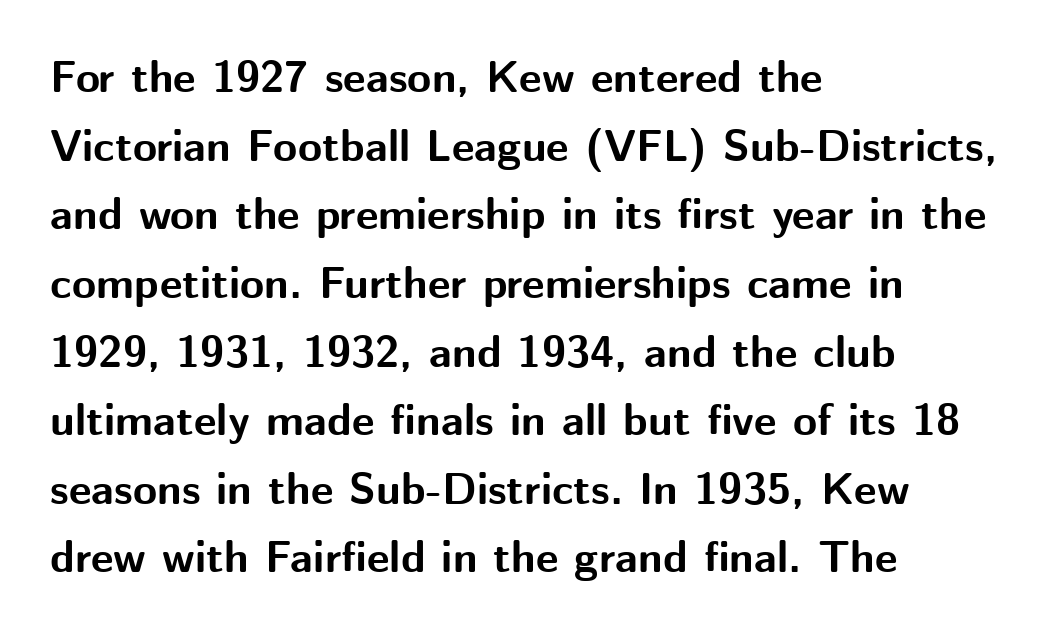
Q: Is the text bold? A: Yes.
Q: Is the text italic (slanted)? A: No, it is upright.
Q: Is the typeface a serif or a sans-serif typeface? A: Sans-serif.
Q: Is the text underlined? A: No.
Q: How is the paragraph aligned? A: Left-aligned.
Q: Is the spacing between letters normal or unusually wide? A: Normal.
Q: Is the spacing between lines tight, normal or loose? A: Normal.
Q: Width (condensed, normal, or wide)? A: Normal.
Q: Stroke contrast? A: Medium.
Q: x-height? A: Medium.
Q: Monospaced? A: No.
